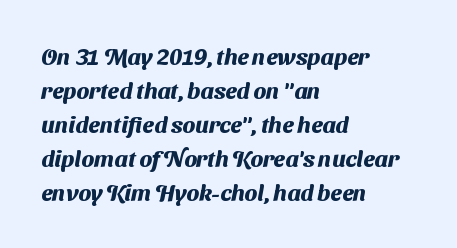
Q: Is the text bold? A: Yes.
Q: Is the text underlined? A: No.
Q: How is the paragraph aligned? A: Left-aligned.
Q: Is the spacing between letters normal or unusually wide? A: Normal.
Q: Is the spacing between lines tight, normal or loose? A: Normal.
